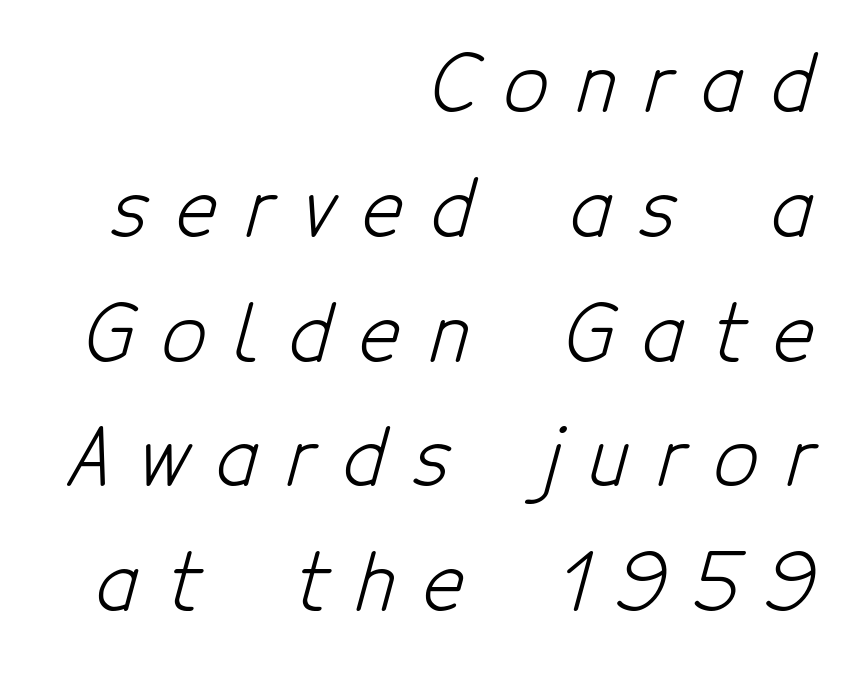
{"serif": "no", "bold": "no", "weight": "light", "width": "condensed", "stroke_contrast": "low", "x_height": "medium", "monospaced": "no", "underline": "no", "align": "right", "line_spacing": "normal", "line_spacing_ratio": 1.6, "letter_spacing": "wide", "letter_spacing_em": 0.36, "glyph_px": 78}
